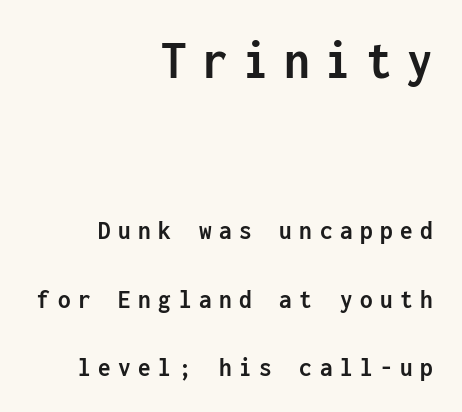
Size contrast runs from large at the top to small at the bottom. Decoration check: the copy has no underline. The face used here is monospaced, like something from a code editor. Alignment: flush right. Each new line begins a long way beneath the previous one. Caption: expanded tracking, letters set apart.
